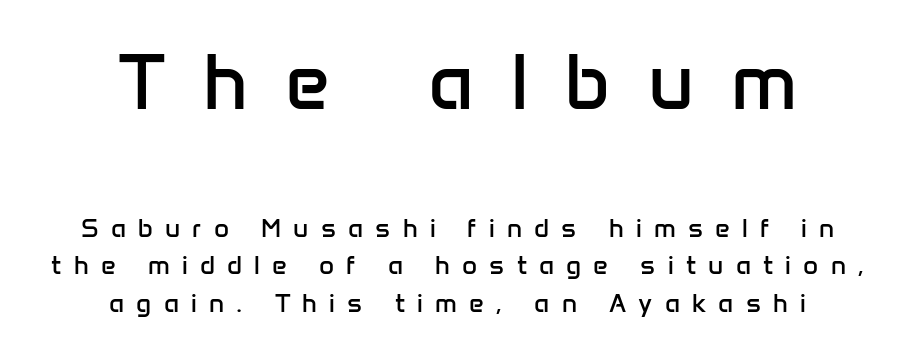
{"serif": "no", "italic": "no", "bold": "no", "weight": "regular", "width": "normal", "stroke_contrast": "low", "x_height": "medium", "monospaced": "no", "underline": "no", "align": "center", "line_spacing": "normal", "line_spacing_ratio": 1.46, "letter_spacing": "wide", "letter_spacing_em": 0.47, "larger_block": "first", "size_ratio": 3.04, "glyph_px": 79}
